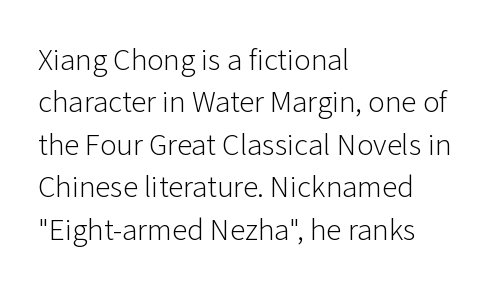
The typesetter chose a ragged-right arrangement here. The letters advance in unequal steps, a hallmark of proportional type. Posture: vertical. Descenders hang freely into open space.
